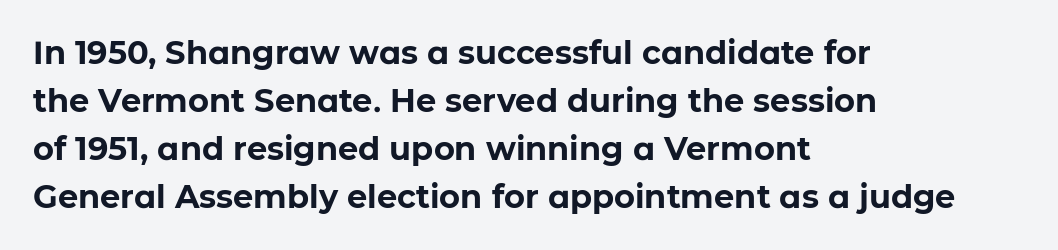
The image shows 32 px bold sans-serif type, upright; set left-aligned, normal line spacing (1.5x), normal letter spacing, not underlined; low stroke contrast and a medium x-height.
